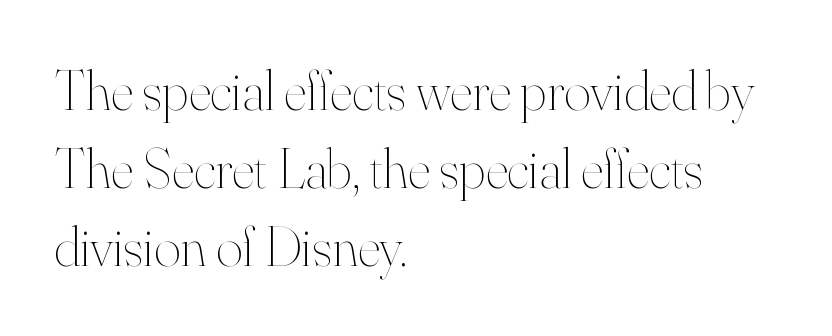
Q: Is the text bold? A: No.
Q: Is the text italic (slanted)? A: No, it is upright.
Q: Is the text underlined? A: No.
Q: How is the paragraph aligned? A: Left-aligned.
Q: Is the spacing between letters normal or unusually wide? A: Normal.
Q: Is the spacing between lines tight, normal or loose? A: Normal.
Q: Width (condensed, normal, or wide)? A: Normal.
Q: Stroke contrast? A: High.
Q: x-height? A: Small.
Q: Monospaced? A: No.
